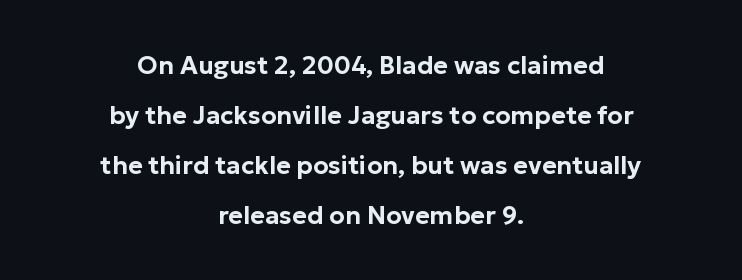
{"italic": "no", "underline": "no", "align": "center", "line_spacing": "loose", "line_spacing_ratio": 2.0, "letter_spacing": "normal", "letter_spacing_em": 0.0, "glyph_px": 25}
